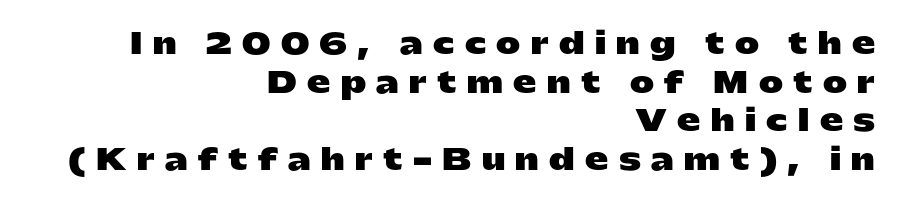
Q: Is the text bold? A: Yes.
Q: Is the text italic (slanted)? A: No, it is upright.
Q: Is the typeface a serif or a sans-serif typeface? A: Sans-serif.
Q: Is the text underlined? A: No.
Q: How is the paragraph aligned? A: Right-aligned.
Q: Is the spacing between letters normal or unusually wide? A: Unusually wide.
Q: Is the spacing between lines tight, normal or loose? A: Normal.
Q: Width (condensed, normal, or wide)? A: Wide.
Q: Stroke contrast? A: Low.
Q: x-height? A: Medium.
Q: Monospaced? A: No.
